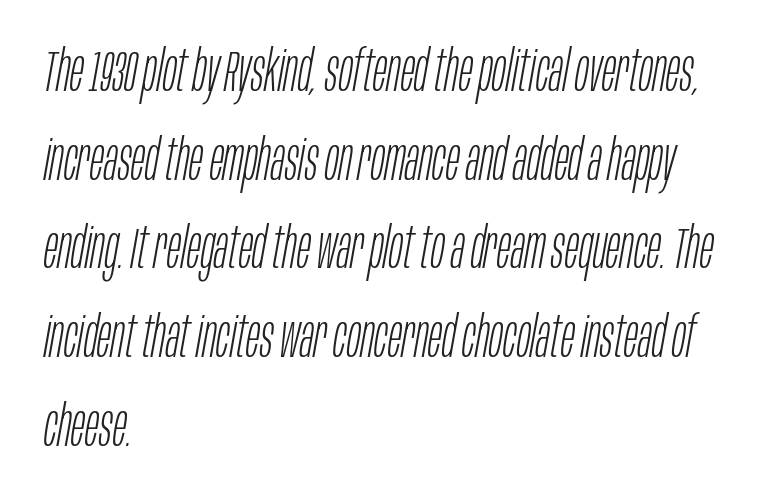
Q: Is the text bold? A: No.
Q: Is the text italic (slanted)? A: Yes, it leans right by about 10 degrees.
Q: Is the text underlined? A: No.
Q: How is the paragraph aligned? A: Left-aligned.
Q: Is the spacing between letters normal or unusually wide? A: Normal.
Q: Is the spacing between lines tight, normal or loose? A: Normal.
Q: Width (condensed, normal, or wide)? A: Condensed.
Q: Stroke contrast? A: Low.
Q: x-height? A: Large.
Q: Monospaced? A: No.
